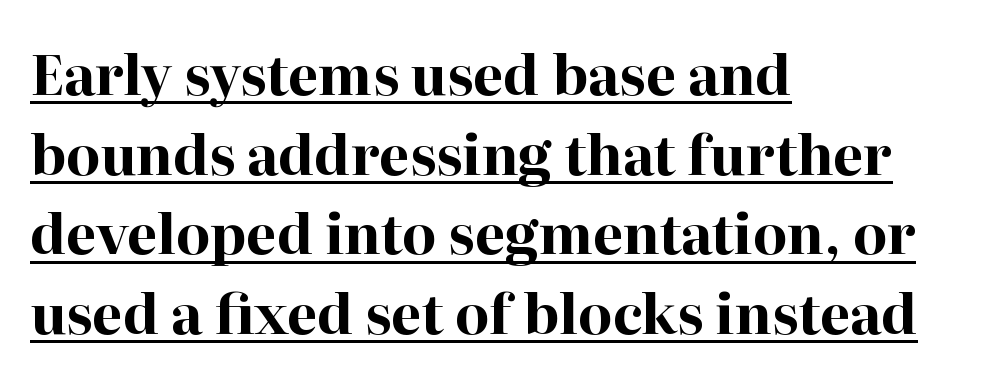
This sample uses plain, unmodified letter spacing. Designer's note — italics off, roman on. Bold? Absolutely — the strokes are thick and heavy. Does a line run under the words? Yes, clearly. The letters advance in unequal steps, a hallmark of proportional type.
